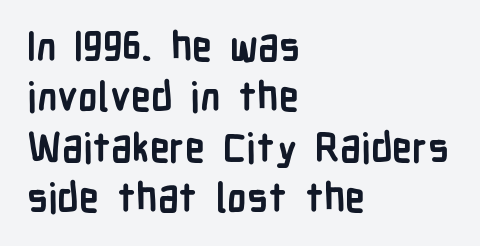
{"serif": "no", "italic": "no", "bold": "yes", "weight": "semibold", "width": "condensed", "stroke_contrast": "low", "x_height": "medium", "monospaced": "no", "underline": "no", "align": "left", "line_spacing": "normal", "line_spacing_ratio": 1.26, "letter_spacing": "normal", "letter_spacing_em": 0.0, "glyph_px": 40}
